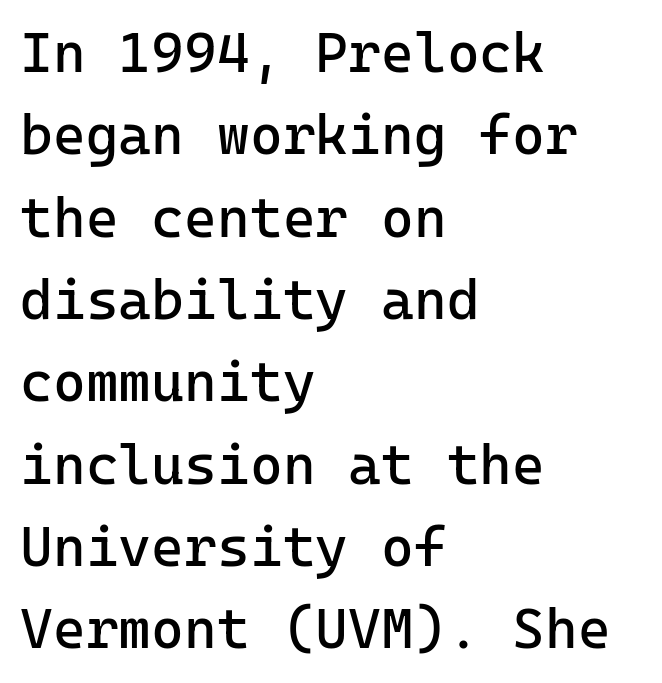
Q: Is the text bold? A: No.
Q: Is the text italic (slanted)? A: No, it is upright.
Q: Is the typeface a serif or a sans-serif typeface? A: Sans-serif.
Q: Is the text underlined? A: No.
Q: How is the paragraph aligned? A: Left-aligned.
Q: Is the spacing between letters normal or unusually wide? A: Normal.
Q: Is the spacing between lines tight, normal or loose? A: Normal.
Q: Width (condensed, normal, or wide)? A: Normal.
Q: Stroke contrast? A: Low.
Q: x-height? A: Medium.
